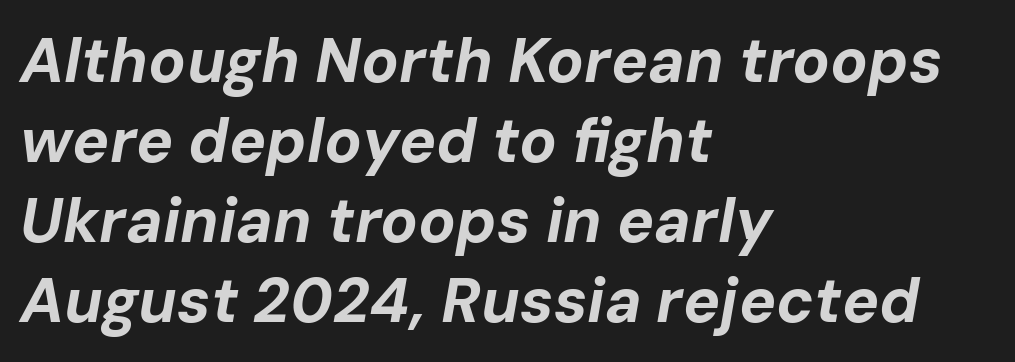
Q: Is the text bold? A: Yes.
Q: Is the text italic (slanted)? A: Yes, it leans right by about 10 degrees.
Q: Is the text underlined? A: No.
Q: How is the paragraph aligned? A: Left-aligned.
Q: Is the spacing between letters normal or unusually wide? A: Normal.
Q: Is the spacing between lines tight, normal or loose? A: Normal.
Q: Width (condensed, normal, or wide)? A: Normal.
Q: Stroke contrast? A: Low.
Q: x-height? A: Medium.
Q: Monospaced? A: No.
